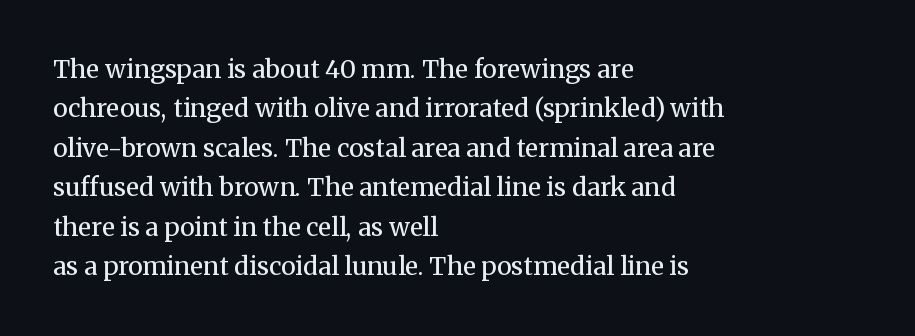
{"italic": "no", "bold": "no", "underline": "no", "align": "left", "line_spacing": "normal", "line_spacing_ratio": 1.58, "letter_spacing": "normal", "letter_spacing_em": 0.0, "glyph_px": 25}
